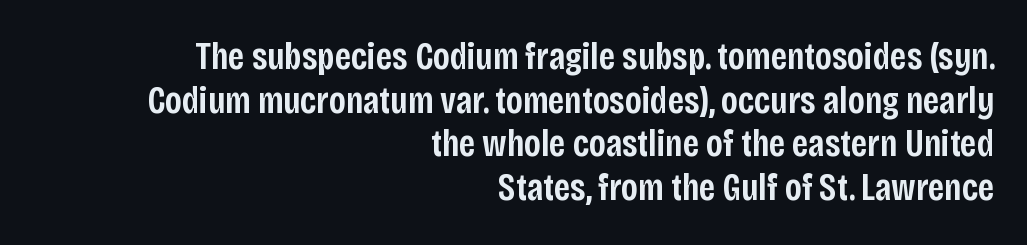
The image shows 38 px semibold, condensed sans-serif type, upright; set right-aligned, tight line spacing (1.15x), normal letter spacing, not underlined; low stroke contrast and a large x-height.
